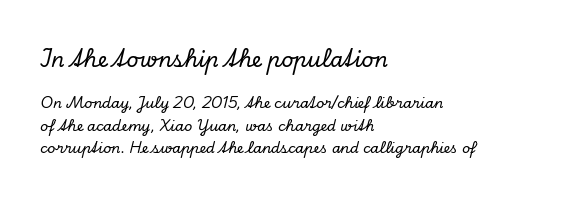
Underlining? Definitely not there. The specimen reads as italic at a glance. Caption: upper text group enlarged, lower text group reduced. Does extra space separate the letters? No, they use regular spacing. One-word summary of the alignment: left. Notice how descenders clear the ascenders below comfortably — that's standard leading.
